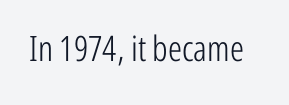
Q: Is the text bold? A: No.
Q: Is the text italic (slanted)? A: No, it is upright.
Q: Is the typeface a serif or a sans-serif typeface? A: Sans-serif.
Q: Is the text underlined? A: No.
Q: Is the spacing between letters normal or unusually wide? A: Normal.
Q: Width (condensed, normal, or wide)? A: Condensed.
Q: Stroke contrast? A: Low.
Q: x-height? A: Medium.
Q: Monospaced? A: No.
